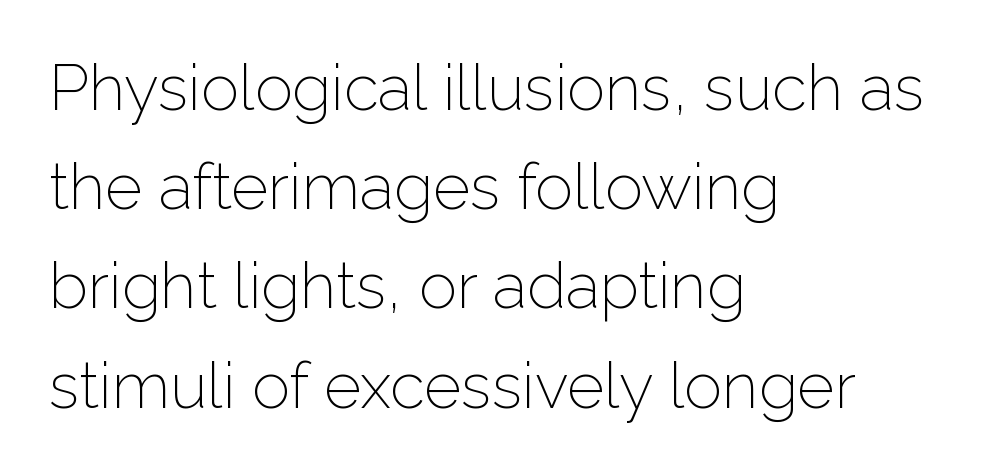
Q: Is the text bold? A: No.
Q: Is the text italic (slanted)? A: No, it is upright.
Q: Is the typeface a serif or a sans-serif typeface? A: Sans-serif.
Q: Is the text underlined? A: No.
Q: How is the paragraph aligned? A: Left-aligned.
Q: Is the spacing between letters normal or unusually wide? A: Normal.
Q: Is the spacing between lines tight, normal or loose? A: Normal.
Q: Width (condensed, normal, or wide)? A: Normal.
Q: Stroke contrast? A: Low.
Q: x-height? A: Medium.
Q: Monospaced? A: No.
